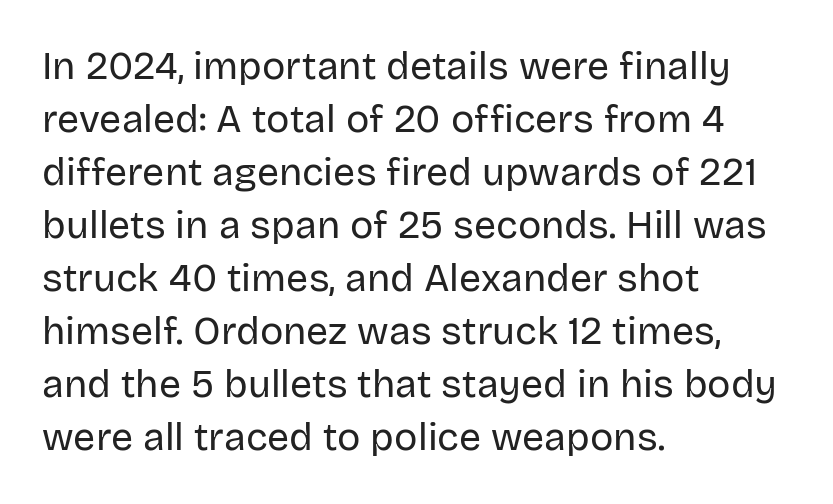
{"serif": "no", "italic": "no", "bold": "no", "weight": "regular", "width": "normal", "stroke_contrast": "low", "x_height": "large", "monospaced": "no", "underline": "no", "align": "left", "line_spacing": "normal", "line_spacing_ratio": 1.36, "letter_spacing": "normal", "letter_spacing_em": 0.0, "glyph_px": 39}
